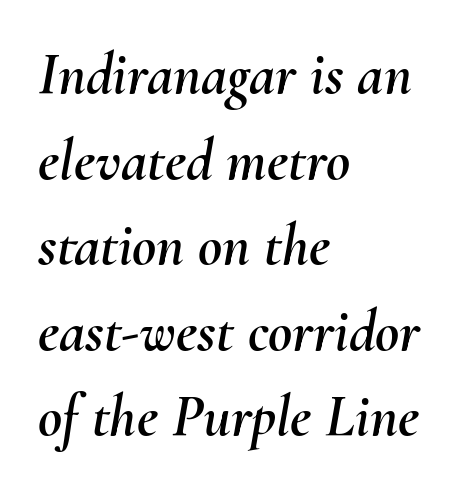
The text block is weighted toward the left margin, trailing off unevenly rightward. Varying glyph widths throughout — classic text-font behaviour. Observe the lean: these are italic letterforms. The space directly below the letters is spotless.
